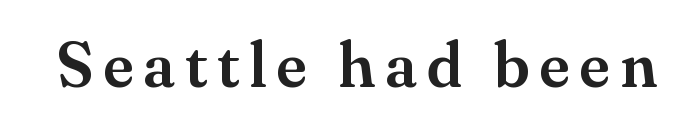
Q: Is the text italic (slanted)? A: No, it is upright.
Q: Is the typeface a serif or a sans-serif typeface? A: Serif.
Q: Is the text underlined? A: No.
Q: Width (condensed, normal, or wide)? A: Normal.
Q: Stroke contrast? A: Medium.
Q: x-height? A: Small.
Q: Monospaced? A: No.
